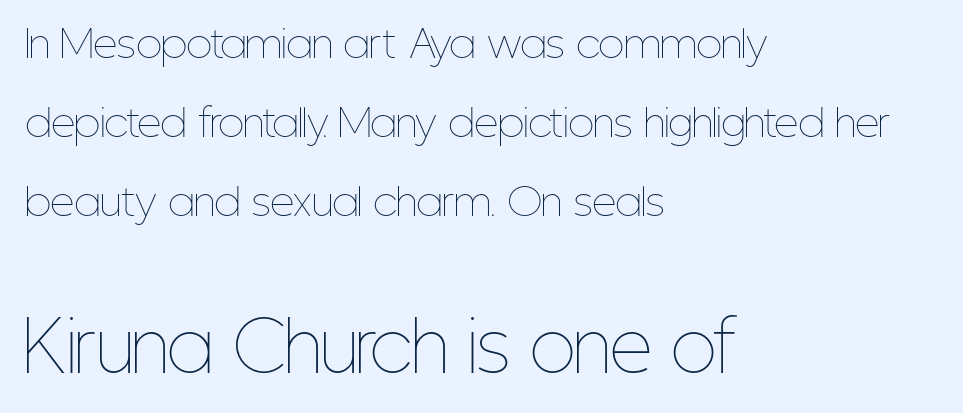
{"italic": "no", "bold": "no", "weight": "thin", "width": "condensed", "stroke_contrast": "low", "x_height": "medium", "monospaced": "no", "underline": "no", "align": "left", "line_spacing": "loose", "line_spacing_ratio": 2.08, "letter_spacing": "normal", "letter_spacing_em": 0.0, "larger_block": "second", "size_ratio": 1.76, "glyph_px": 67}
